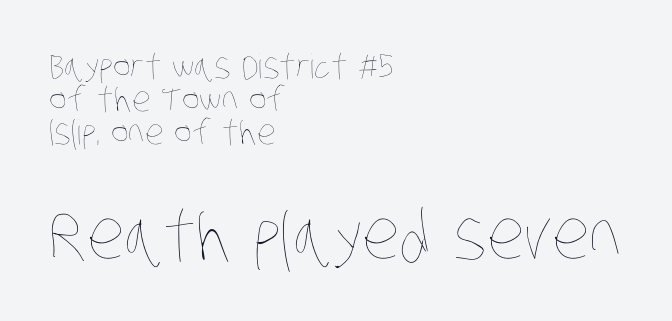
The image shows 68 px thin, condensed type; set left-aligned, tight line spacing (0.97x), normal letter spacing, not underlined; the second (bottom) block is 2.0x larger; low stroke contrast and a large x-height.
